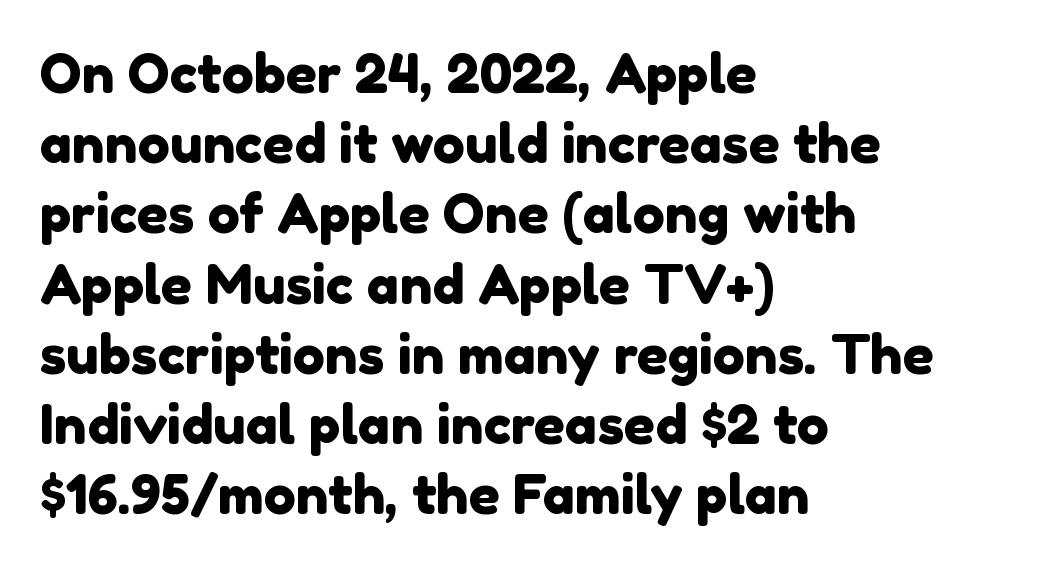
The rendering uses natural spacing where letterforms have individual widths. Is the block centered? No — it sits flush against the left margin. This rendering employs a face without finishing strokes, i.e., a sans-serif. Check under the words: just untouched page. A typesetter would call this zero additional tracking. Baseline-to-baseline distance is the conventional proportion of letter height.
